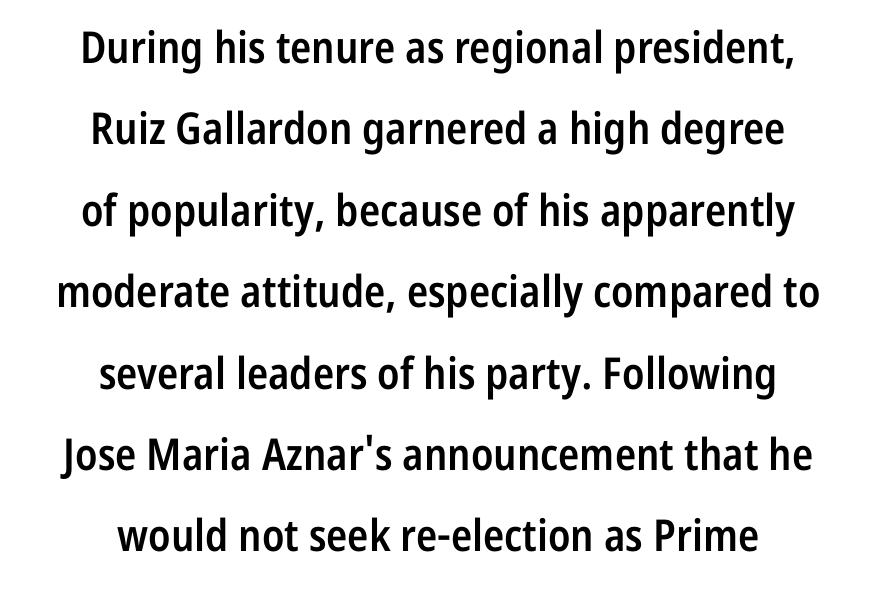
Q: Is the text bold? A: Semi-bold.
Q: Is the text italic (slanted)? A: No, it is upright.
Q: Is the typeface a serif or a sans-serif typeface? A: Sans-serif.
Q: Is the text underlined? A: No.
Q: How is the paragraph aligned? A: Centered.
Q: Is the spacing between letters normal or unusually wide? A: Normal.
Q: Width (condensed, normal, or wide)? A: Condensed.
Q: Stroke contrast? A: Low.
Q: x-height? A: Medium.
Q: Monospaced? A: No.
